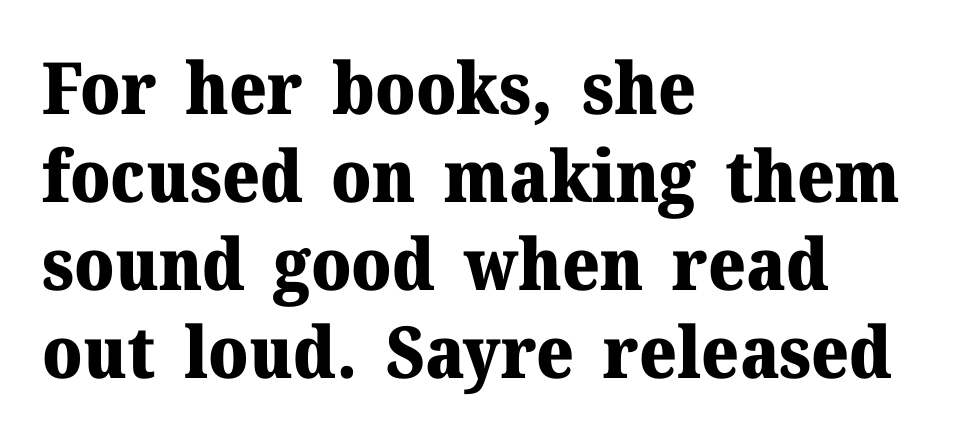
Q: Is the text bold? A: Yes.
Q: Is the text italic (slanted)? A: No, it is upright.
Q: Is the typeface a serif or a sans-serif typeface? A: Serif.
Q: Is the text underlined? A: No.
Q: How is the paragraph aligned? A: Left-aligned.
Q: Is the spacing between letters normal or unusually wide? A: Normal.
Q: Width (condensed, normal, or wide)? A: Normal.
Q: Stroke contrast? A: Medium.
Q: x-height? A: Medium.
Q: Monospaced? A: No.
